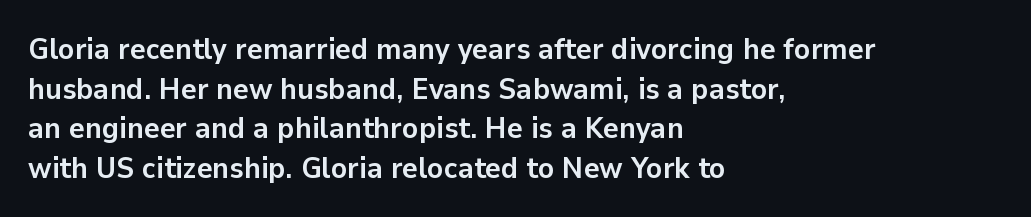
The image shows 30 px semibold sans-serif type, upright; set left-aligned, normal line spacing (1.32x), normal letter spacing, not underlined; low stroke contrast and a medium x-height.
